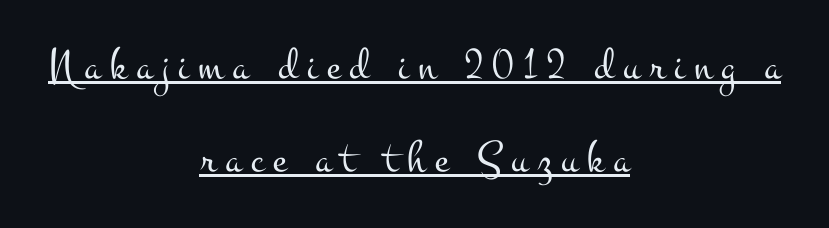
{"serif": "yes", "bold": "no", "weight": "light", "width": "wide", "stroke_contrast": "medium", "x_height": "small", "monospaced": "no", "underline": "yes", "align": "center", "line_spacing": "loose", "line_spacing_ratio": 2.03, "letter_spacing": "wide", "letter_spacing_em": 0.2, "glyph_px": 46}
